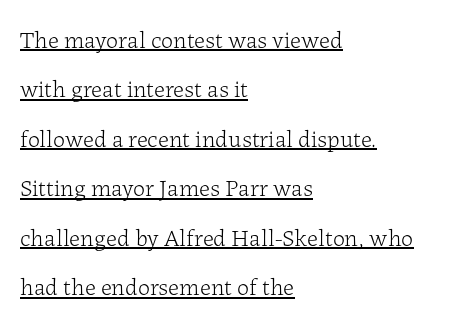
The specimen includes a rule beneath the text block's lines. The font sits on the lighter half of the weight spectrum, regular included. No extra tracking has been applied to these lines. The passage shown stacks its lines with a broad gap.
